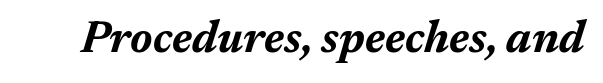
The space beneath each line is pristine and unruled. The font's italic variant was chosen for this text. Tracking value appears to be zero — textbook default spacing. The glyphs have the mass of a bold cut. Here the designer chose a conventional face with non-uniform glyph widths.
